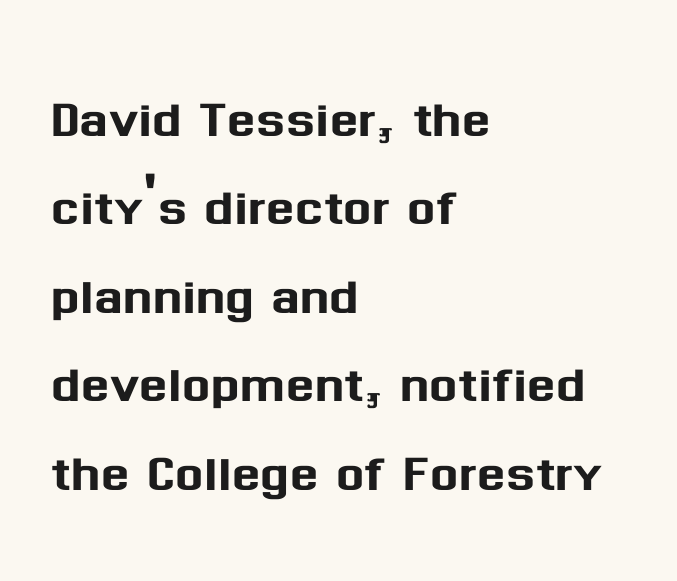
Q: Is the text italic (slanted)? A: No, it is upright.
Q: Is the typeface a serif or a sans-serif typeface? A: Sans-serif.
Q: Is the text underlined? A: No.
Q: How is the paragraph aligned? A: Left-aligned.
Q: Is the spacing between letters normal or unusually wide? A: Normal.
Q: Is the spacing between lines tight, normal or loose? A: Normal.
Q: Width (condensed, normal, or wide)? A: Normal.
Q: Stroke contrast? A: Medium.
Q: x-height? A: Medium.
Q: Monospaced? A: No.
